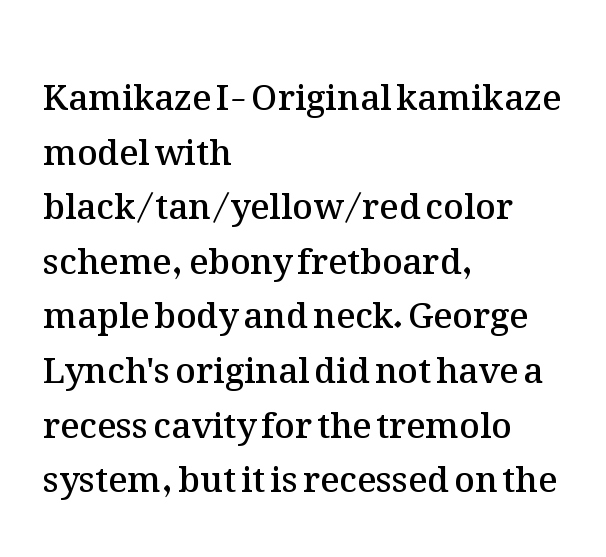
{"italic": "no", "bold": "semi", "weight": "semibold", "width": "normal", "stroke_contrast": "medium", "x_height": "medium", "monospaced": "no", "underline": "no", "align": "left", "line_spacing": "normal", "line_spacing_ratio": 1.56, "letter_spacing": "normal", "letter_spacing_em": 0.0, "glyph_px": 35}
